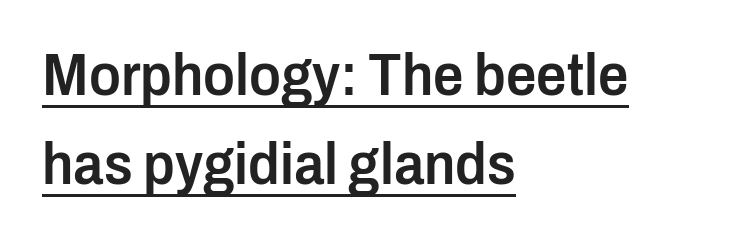
{"serif": "no", "italic": "no", "bold": "semi", "weight": "semibold", "width": "condensed", "stroke_contrast": "low", "x_height": "medium", "monospaced": "no", "underline": "yes", "align": "left", "line_spacing": "normal", "line_spacing_ratio": 1.49, "letter_spacing": "normal", "letter_spacing_em": 0.0, "glyph_px": 60}
